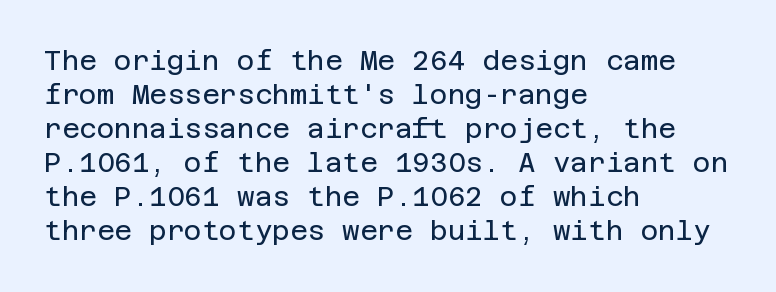
Q: Is the text bold? A: No.
Q: Is the text italic (slanted)? A: No, it is upright.
Q: Is the text underlined? A: No.
Q: How is the paragraph aligned? A: Left-aligned.
Q: Is the spacing between letters normal or unusually wide? A: Normal.
Q: Is the spacing between lines tight, normal or loose? A: Normal.
